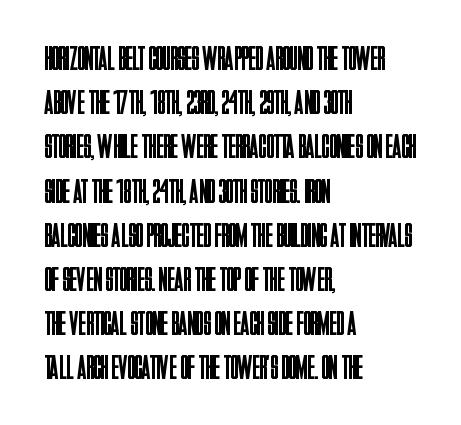
The image shows 34 px regular-weight, condensed sans-serif type, upright; set left-aligned, normal line spacing (1.3x), normal letter spacing, not underlined; low stroke contrast and a large x-height.
